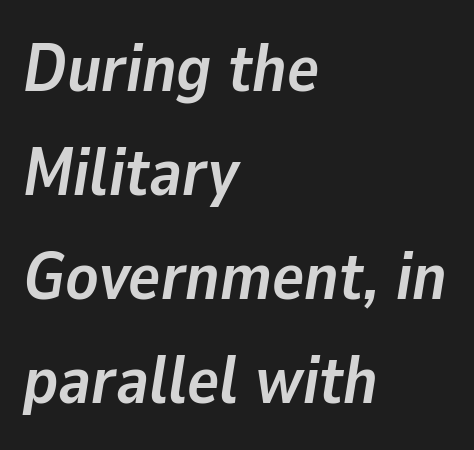
The font is running at its bold setting. Designer's note — italics engaged. This rendering features lettering with no underline. If you measured baseline to baseline, you'd find a middling distance. Caption: standard tracking, unaltered.
